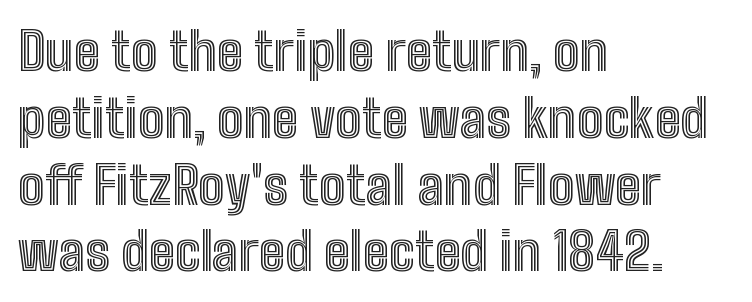
Q: Is the text italic (slanted)? A: No, it is upright.
Q: Is the text underlined? A: No.
Q: How is the paragraph aligned? A: Left-aligned.
Q: Is the spacing between letters normal or unusually wide? A: Normal.
Q: Is the spacing between lines tight, normal or loose? A: Normal.
Q: Width (condensed, normal, or wide)? A: Condensed.
Q: x-height? A: Medium.
Q: Monospaced? A: No.
